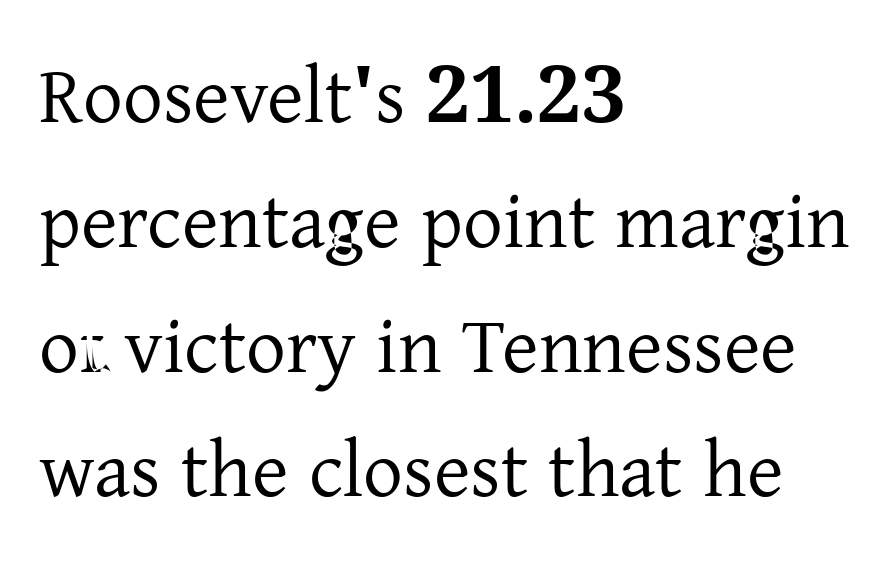
Q: Is the text italic (slanted)? A: No, it is upright.
Q: Is the typeface a serif or a sans-serif typeface? A: Serif.
Q: Is the text underlined? A: No.
Q: How is the paragraph aligned? A: Left-aligned.
Q: Is the spacing between letters normal or unusually wide? A: Normal.
Q: Is the spacing between lines tight, normal or loose? A: Normal.
Q: Width (condensed, normal, or wide)? A: Normal.
Q: Stroke contrast? A: Low.
Q: x-height? A: Medium.
Q: Monospaced? A: No.
